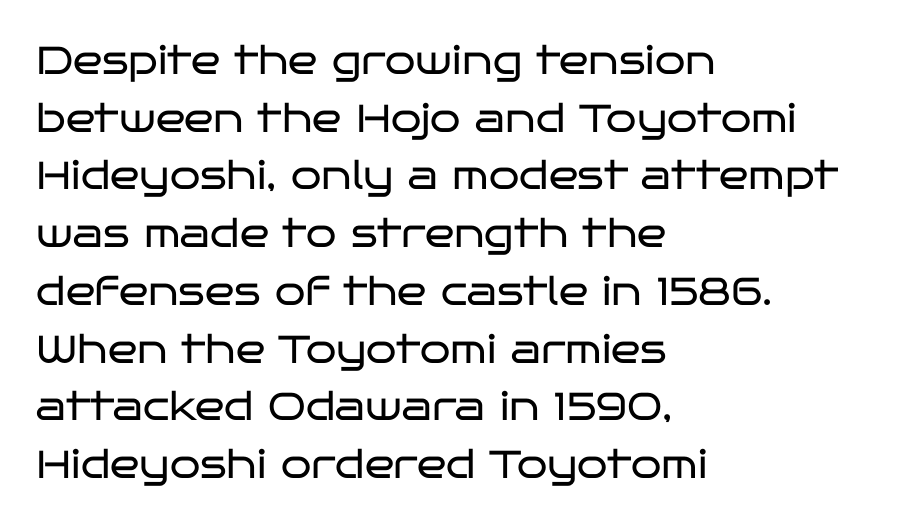
Q: Is the text bold? A: No.
Q: Is the text italic (slanted)? A: No, it is upright.
Q: Is the typeface a serif or a sans-serif typeface? A: Sans-serif.
Q: Is the text underlined? A: No.
Q: How is the paragraph aligned? A: Left-aligned.
Q: Is the spacing between letters normal or unusually wide? A: Normal.
Q: Is the spacing between lines tight, normal or loose? A: Normal.
Q: Width (condensed, normal, or wide)? A: Wide.
Q: Stroke contrast? A: Low.
Q: x-height? A: Large.
Q: Monospaced? A: No.
